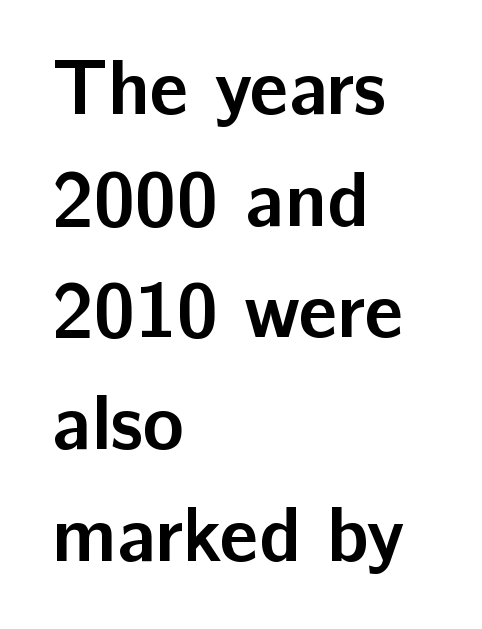
Q: Is the text bold? A: Yes.
Q: Is the text italic (slanted)? A: No, it is upright.
Q: Is the typeface a serif or a sans-serif typeface? A: Sans-serif.
Q: Is the text underlined? A: No.
Q: How is the paragraph aligned? A: Left-aligned.
Q: Is the spacing between letters normal or unusually wide? A: Normal.
Q: Is the spacing between lines tight, normal or loose? A: Normal.
Q: Width (condensed, normal, or wide)? A: Normal.
Q: Stroke contrast? A: Low.
Q: x-height? A: Medium.
Q: Monospaced? A: No.
